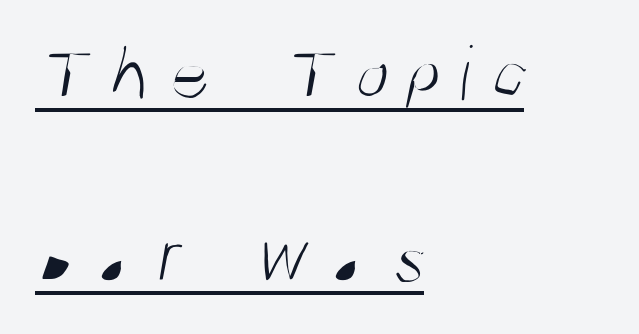
Q: Is the text bold? A: No.
Q: Is the typeface a serif or a sans-serif typeface? A: Sans-serif.
Q: Is the text underlined? A: Yes.
Q: How is the paragraph aligned? A: Left-aligned.
Q: Is the spacing between letters normal or unusually wide? A: Unusually wide.
Q: Is the spacing between lines tight, normal or loose? A: Loose.
Q: Width (condensed, normal, or wide)? A: Condensed.
Q: Stroke contrast? A: Medium.
Q: x-height? A: Large.
Q: Monospaced? A: No.
